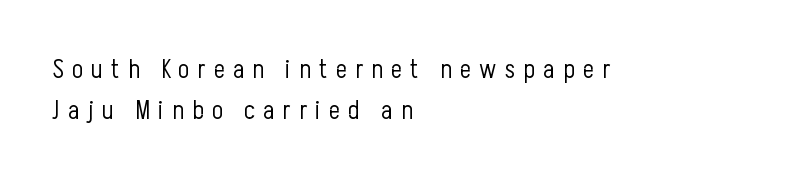
{"italic": "no", "bold": "no", "underline": "no", "align": "left", "line_spacing": "normal", "line_spacing_ratio": 1.56, "letter_spacing": "wide", "letter_spacing_em": 0.32, "glyph_px": 26}
